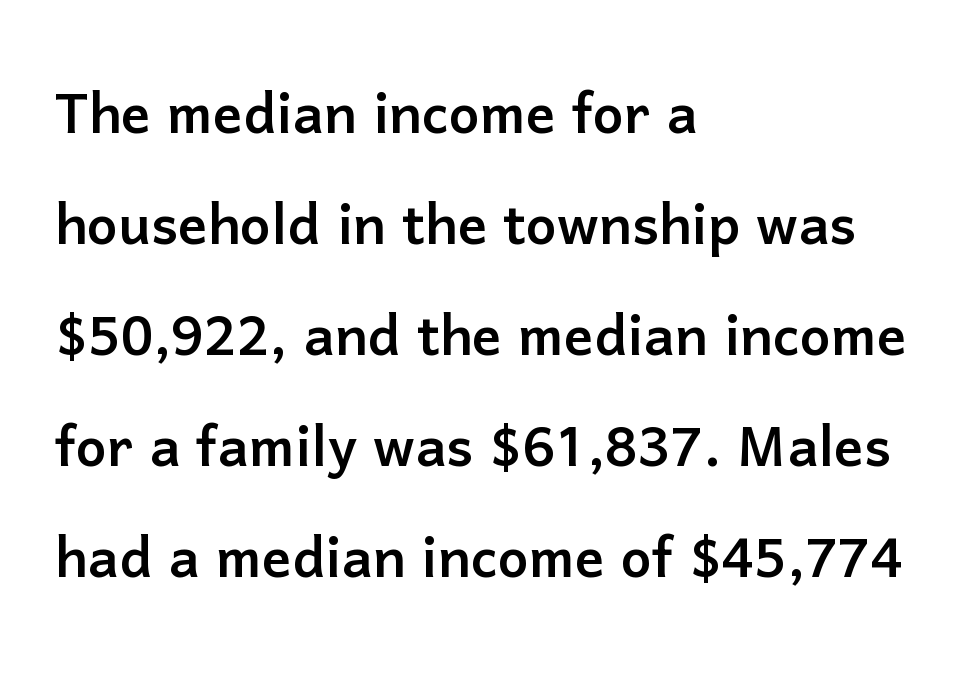
{"serif": "no", "italic": "no", "width": "normal", "stroke_contrast": "low", "x_height": "medium", "monospaced": "no", "underline": "no", "align": "left", "line_spacing": "normal", "line_spacing_ratio": 1.52, "letter_spacing": "normal", "letter_spacing_em": 0.0, "glyph_px": 73}
